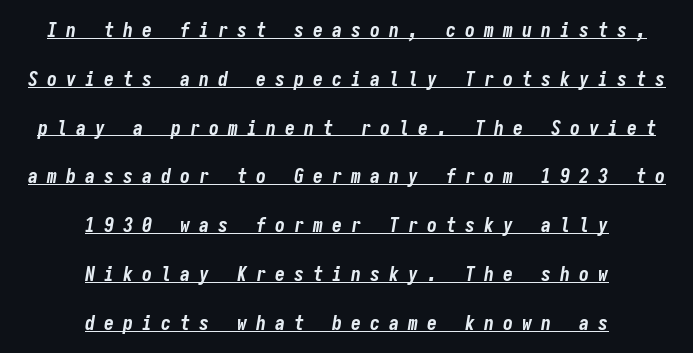
{"italic": "yes", "lean": "right", "slant_degrees": 9, "bold": "yes", "underline": "yes", "align": "center", "line_spacing": "loose", "line_spacing_ratio": 2.44, "letter_spacing": "wide", "letter_spacing_em": 0.45, "glyph_px": 20}
